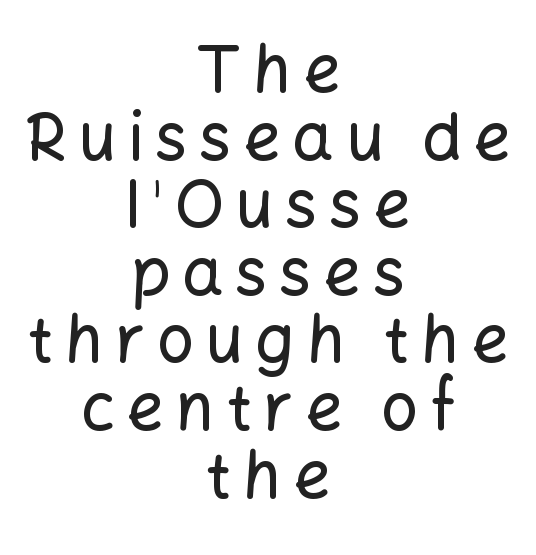
The image shows 65 px sans-serif type, upright; set centered, tight line spacing (1.04x), not underlined; low stroke contrast and a medium x-height.
